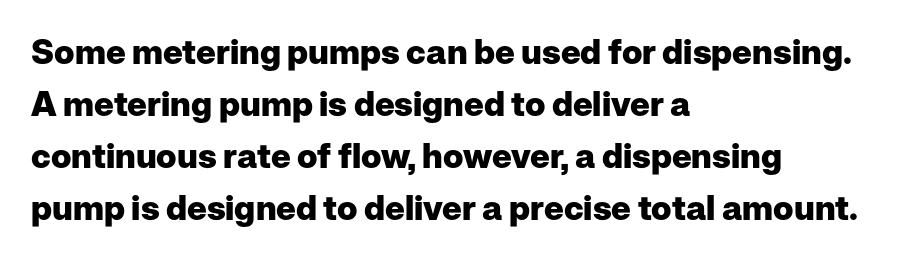
{"serif": "no", "italic": "no", "bold": "yes", "weight": "heavy", "width": "normal", "stroke_contrast": "low", "x_height": "medium", "monospaced": "no", "underline": "no", "align": "left", "line_spacing": "normal", "line_spacing_ratio": 1.53, "letter_spacing": "normal", "letter_spacing_em": 0.0, "glyph_px": 34}
